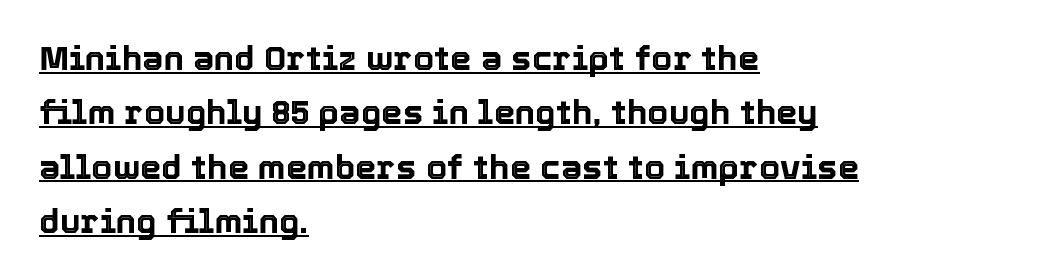
The image shows 34 px text type, upright; set left-aligned, normal line spacing (1.6x), normal letter spacing, underlined; a medium x-height.
